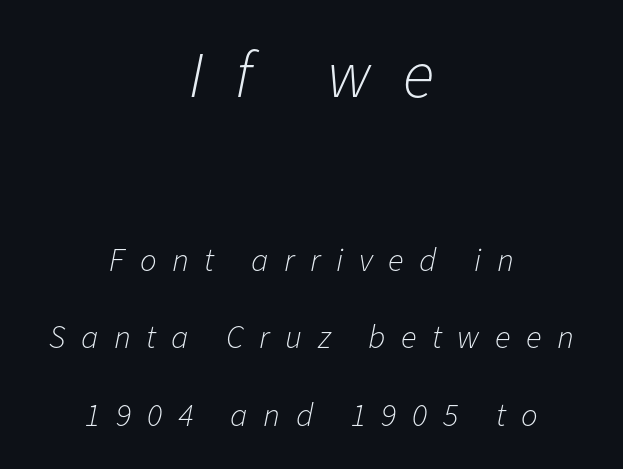
The image shows 66 px light type, italic (leaning right); set centered, loose line spacing (2.35x), unusually wide letter spacing (+0.47 em), not underlined; the first (top) block is 2.0x larger; low stroke contrast and a medium x-height.
